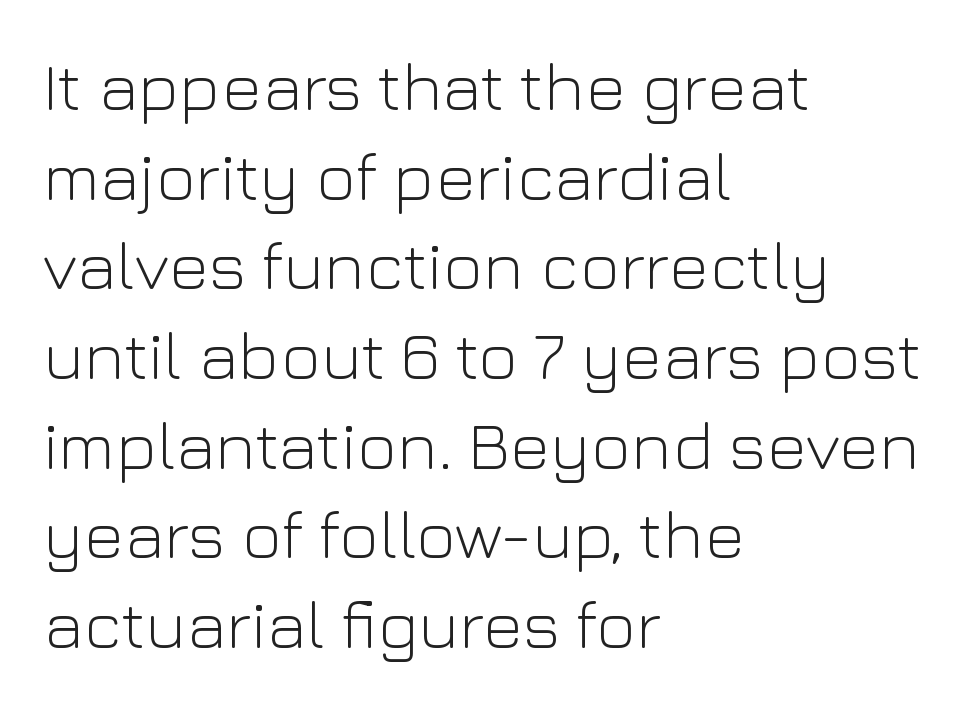
The image shows 69 px light sans-serif type, upright; set left-aligned, normal line spacing (1.3x), normal letter spacing, not underlined; low stroke contrast and a medium x-height.
